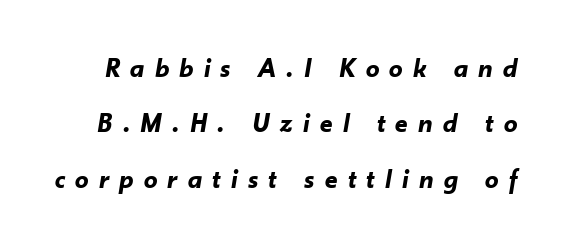
{"italic": "yes", "lean": "right", "slant_degrees": 10, "bold": "yes", "underline": "no", "line_spacing": "loose", "line_spacing_ratio": 2.05, "letter_spacing": "wide", "letter_spacing_em": 0.38, "glyph_px": 27}
